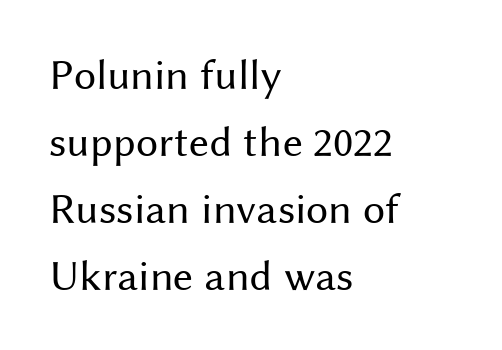
{"serif": "no", "italic": "no", "bold": "no", "weight": "regular", "width": "normal", "stroke_contrast": "medium", "x_height": "medium", "monospaced": "no", "underline": "no", "align": "left", "line_spacing": "normal", "line_spacing_ratio": 1.52, "letter_spacing": "normal", "letter_spacing_em": 0.0, "glyph_px": 44}
